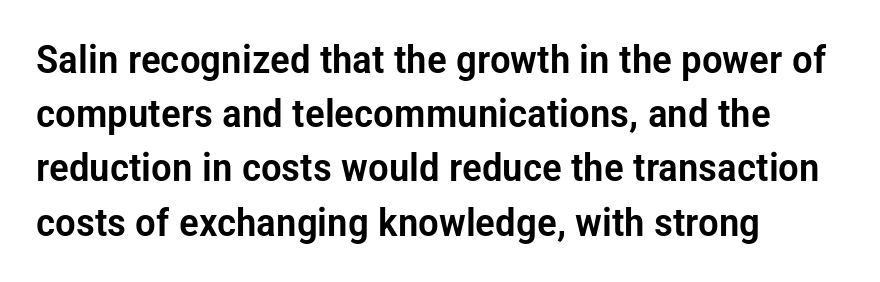
Q: Is the text italic (slanted)? A: No, it is upright.
Q: Is the typeface a serif or a sans-serif typeface? A: Sans-serif.
Q: Is the text underlined? A: No.
Q: How is the paragraph aligned? A: Left-aligned.
Q: Is the spacing between letters normal or unusually wide? A: Normal.
Q: Is the spacing between lines tight, normal or loose? A: Normal.
Q: Width (condensed, normal, or wide)? A: Condensed.
Q: Stroke contrast? A: Low.
Q: x-height? A: Medium.
Q: Monospaced? A: No.
